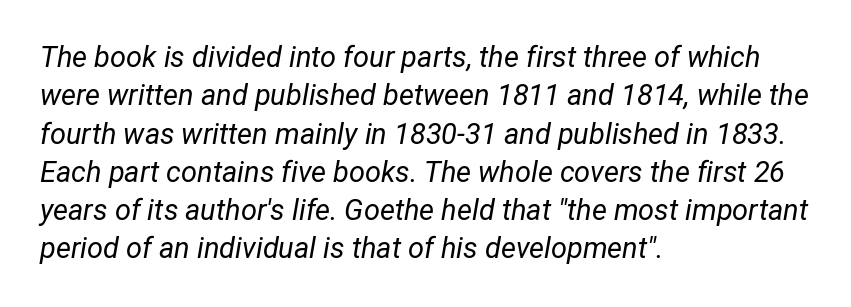
The image shows 29 px regular-weight, condensed type, italic (leaning right); set left-aligned, normal line spacing (1.32x), normal letter spacing, not underlined; low stroke contrast and a medium x-height.
